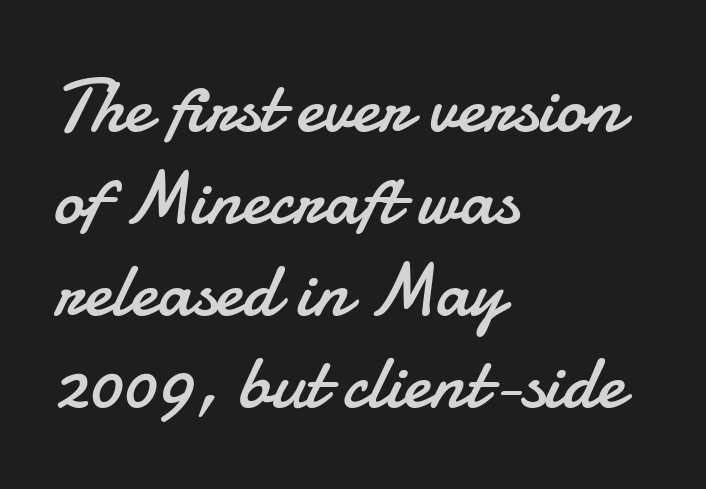
Q: Is the text bold? A: No.
Q: Is the text italic (slanted)? A: Yes.
Q: Is the typeface a serif or a sans-serif typeface? A: Sans-serif.
Q: Is the text underlined? A: No.
Q: How is the paragraph aligned? A: Left-aligned.
Q: Is the spacing between letters normal or unusually wide? A: Normal.
Q: Width (condensed, normal, or wide)? A: Normal.
Q: Stroke contrast? A: Low.
Q: x-height? A: Small.
Q: Monospaced? A: No.
